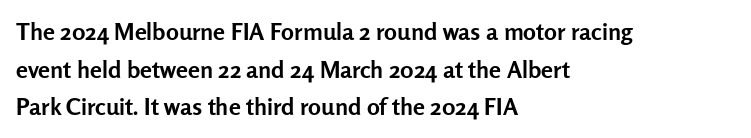
{"italic": "no", "bold": "yes", "underline": "no", "align": "left", "line_spacing": "normal", "line_spacing_ratio": 1.57, "letter_spacing": "normal", "letter_spacing_em": 0.0, "glyph_px": 24}
